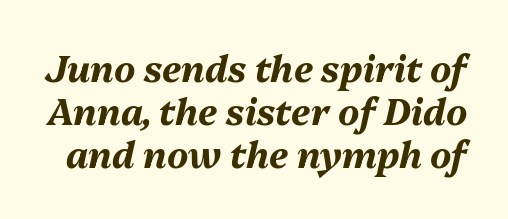
{"italic": "yes", "lean": "right", "slant_degrees": 13, "bold": "yes", "weight": "bold", "width": "normal", "stroke_contrast": "medium", "x_height": "medium", "monospaced": "no", "underline": "no", "line_spacing_ratio": 1.19, "letter_spacing": "normal", "letter_spacing_em": 0.0, "glyph_px": 36}
